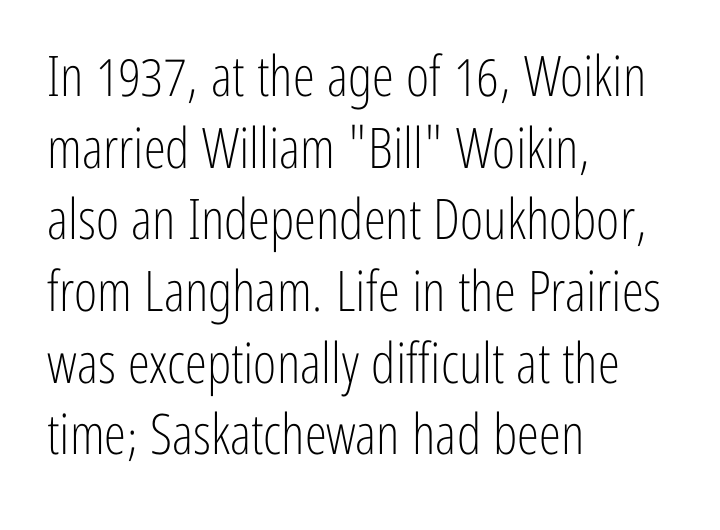
Counters stay open thanks to moderate or lighter strokes. Serif or sans? Sans — the stroke terminals are bare. In terms of leading, this rendering sits right in the middle. Ordinary non-slanted type is in use. A clean baseline with only descenders dipping below it. Nothing unusual about the tracking: characters are spaced as the font intends.
